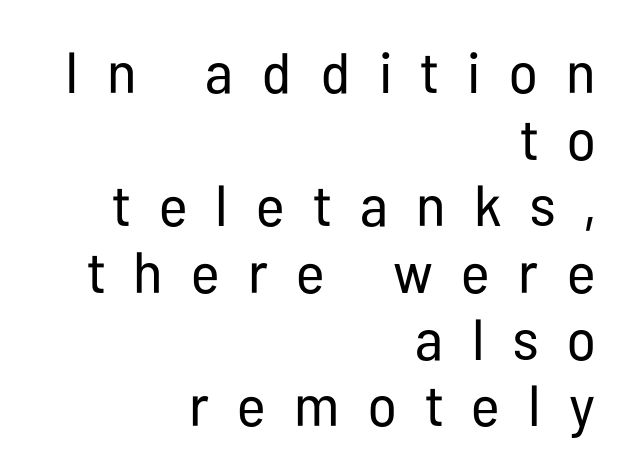
The image shows 58 px regular-weight, condensed sans-serif type, upright; set right-aligned, tight line spacing (1.15x), unusually wide letter spacing (+0.49 em), not underlined; low stroke contrast and a medium x-height.
